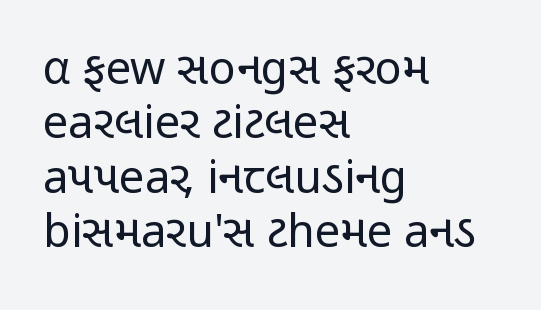
{"serif": "no", "italic": "no", "bold": "no", "weight": "regular", "width": "condensed", "stroke_contrast": "low", "x_height": "medium", "monospaced": "no", "underline": "no", "align": "left", "line_spacing_ratio": 1.21, "letter_spacing": "normal", "letter_spacing_em": 0.0, "glyph_px": 45}
